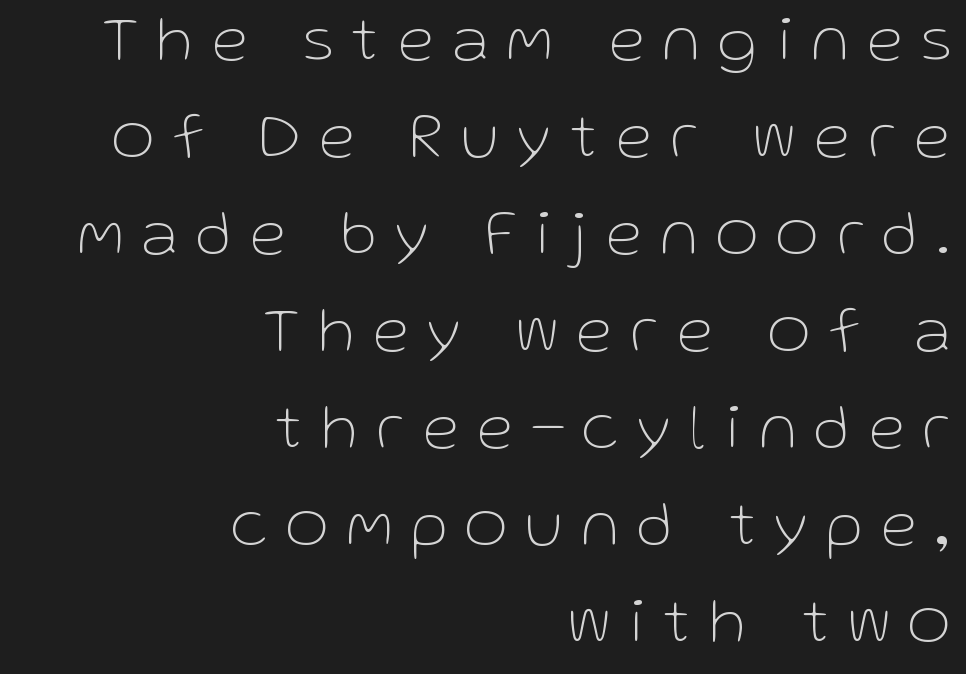
The image shows 66 px thin sans-serif type, upright; set right-aligned, normal line spacing (1.47x), unusually wide letter spacing (+0.29 em), not underlined; low stroke contrast and a medium x-height.
